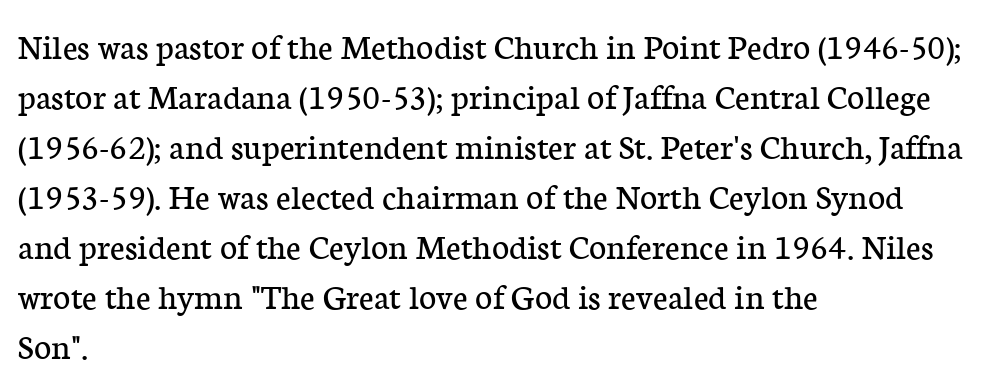
Q: Is the text bold? A: No.
Q: Is the text italic (slanted)? A: No, it is upright.
Q: Is the typeface a serif or a sans-serif typeface? A: Serif.
Q: Is the text underlined? A: No.
Q: How is the paragraph aligned? A: Left-aligned.
Q: Is the spacing between letters normal or unusually wide? A: Normal.
Q: Is the spacing between lines tight, normal or loose? A: Normal.
Q: Width (condensed, normal, or wide)? A: Normal.
Q: Stroke contrast? A: Low.
Q: x-height? A: Medium.
Q: Monospaced? A: No.
